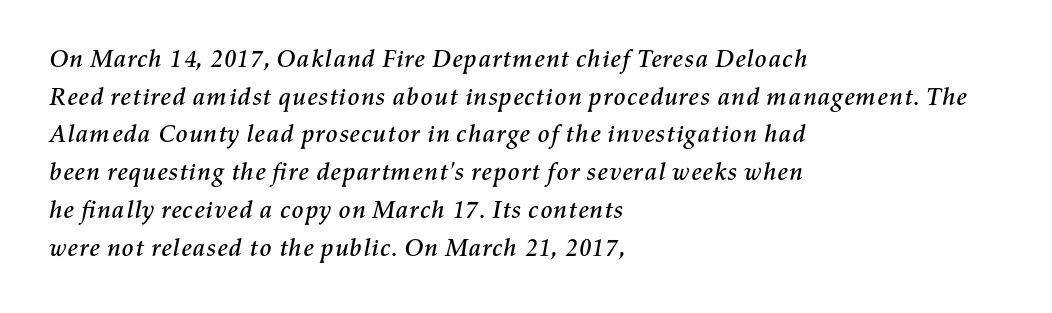
{"italic": "yes", "lean": "right", "slant_degrees": 11, "underline": "no", "align": "left", "line_spacing": "normal", "line_spacing_ratio": 1.51, "letter_spacing": "normal", "letter_spacing_em": 0.0, "glyph_px": 25}
